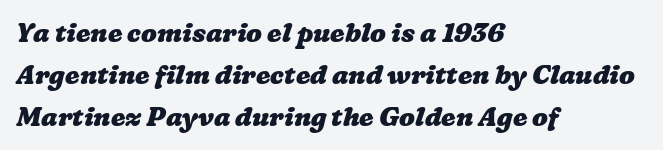
The glyphs have the mass of a bold cut. The string is rendered with underlining switched off. Honestly, the letter spacing is just normal — you wouldn't notice it. The text block is weighted toward the left margin, trailing off unevenly rightward. One glance says typical: line gaps are just what's usual.
